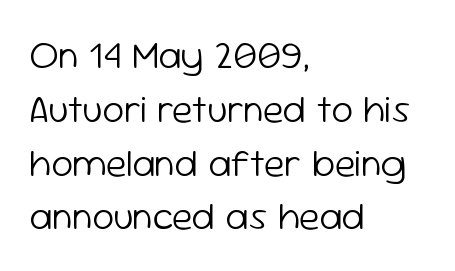
Tracking here is standard; glyphs follow each other at the usual distance. Bold? No — there's no thickening of the strokes. The gap between lines stays unmarked. These lines are rendered in a variable-pitch font.
